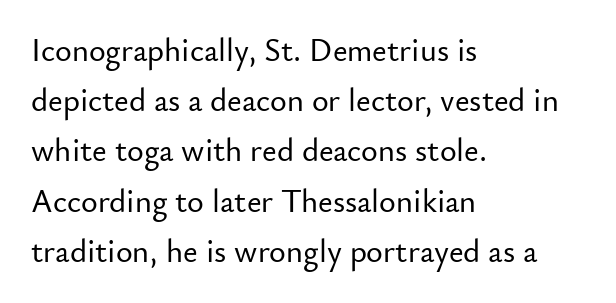
The image shows 32 px sans-serif type, upright; set left-aligned, normal line spacing (1.57x), normal letter spacing, not underlined; low stroke contrast and a small x-height.
